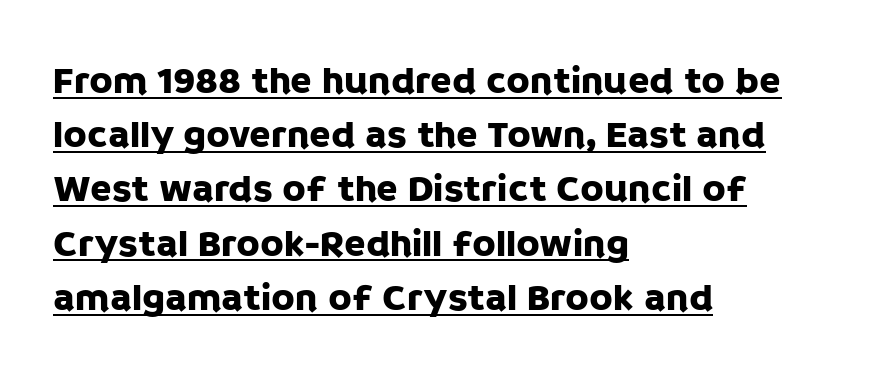
Tracking here is standard; glyphs follow each other at the usual distance. A roman cut, with each character standing at attention. Does the leading feel generous? No, just average. No feet cap the strokes, marking this as sans-serif type.
